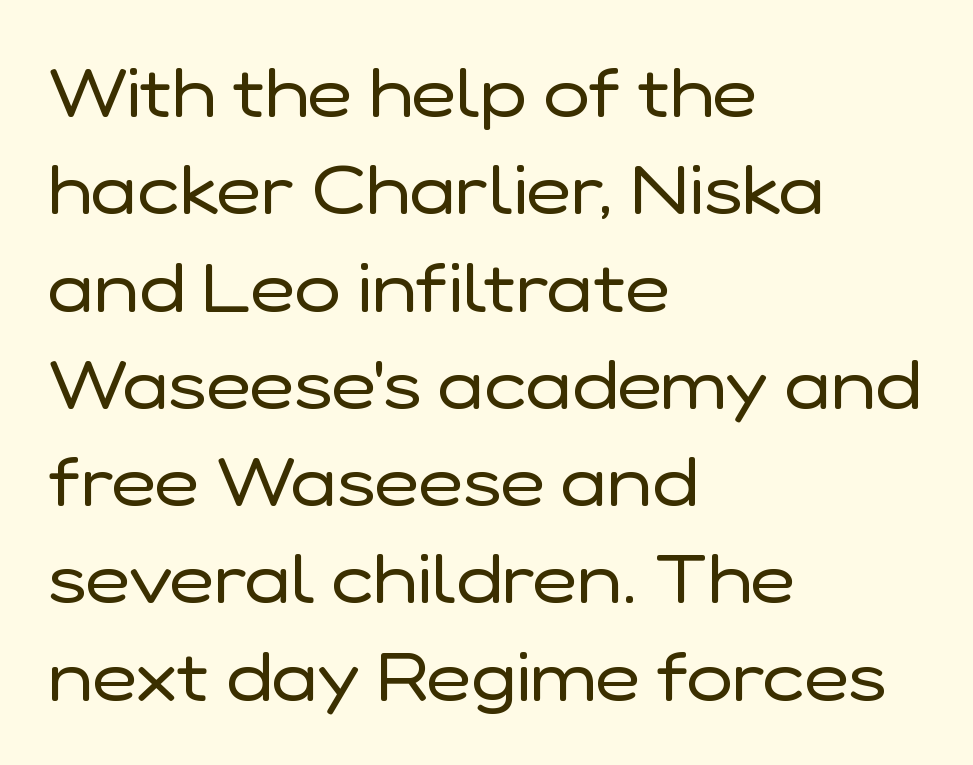
Q: Is the text bold? A: No.
Q: Is the text italic (slanted)? A: No, it is upright.
Q: Is the typeface a serif or a sans-serif typeface? A: Sans-serif.
Q: Is the text underlined? A: No.
Q: How is the paragraph aligned? A: Left-aligned.
Q: Is the spacing between letters normal or unusually wide? A: Normal.
Q: Is the spacing between lines tight, normal or loose? A: Normal.
Q: Width (condensed, normal, or wide)? A: Normal.
Q: Stroke contrast? A: Low.
Q: x-height? A: Medium.
Q: Monospaced? A: No.
